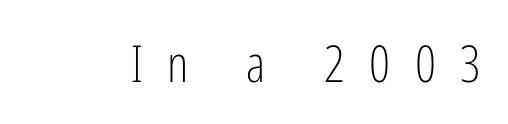
Q: Is the text bold? A: No.
Q: Is the text italic (slanted)? A: No, it is upright.
Q: Is the typeface a serif or a sans-serif typeface? A: Sans-serif.
Q: Is the text underlined? A: No.
Q: Is the spacing between letters normal or unusually wide? A: Unusually wide.
Q: Width (condensed, normal, or wide)? A: Condensed.
Q: Stroke contrast? A: Low.
Q: x-height? A: Medium.
Q: Monospaced? A: No.
